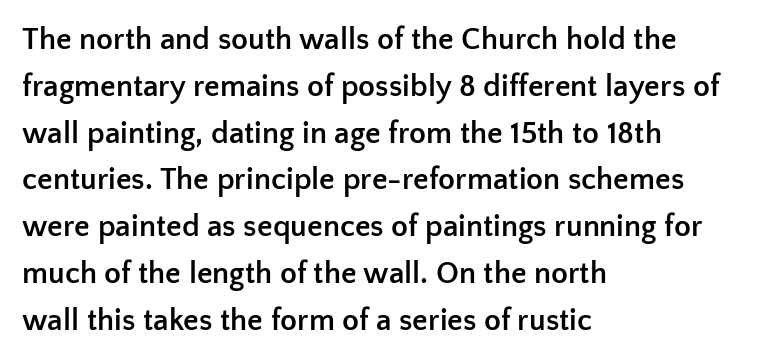
{"serif": "no", "italic": "no", "bold": "yes", "weight": "semibold", "width": "normal", "stroke_contrast": "low", "x_height": "medium", "monospaced": "no", "underline": "no", "align": "left", "line_spacing": "normal", "line_spacing_ratio": 1.51, "letter_spacing": "normal", "letter_spacing_em": 0.0, "glyph_px": 31}
